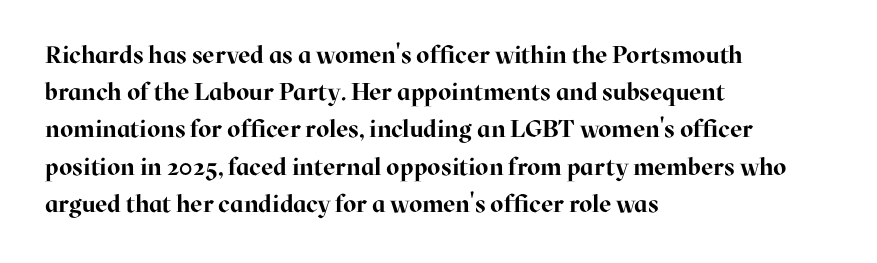
The image shows 24 px bold type, upright; set left-aligned, normal line spacing (1.55x), normal letter spacing, not underlined.
